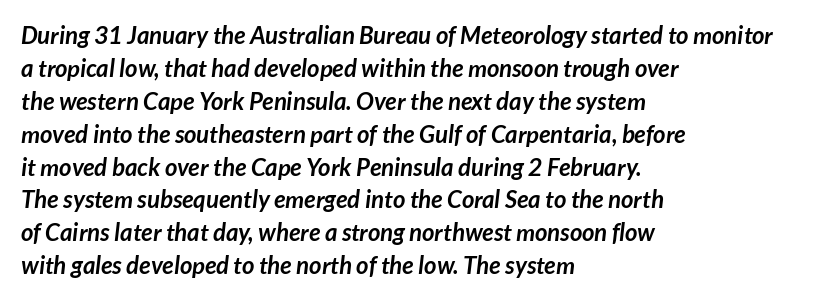
Q: Is the text bold? A: Yes.
Q: Is the text underlined? A: No.
Q: How is the paragraph aligned? A: Left-aligned.
Q: Is the spacing between letters normal or unusually wide? A: Normal.
Q: Is the spacing between lines tight, normal or loose? A: Normal.
